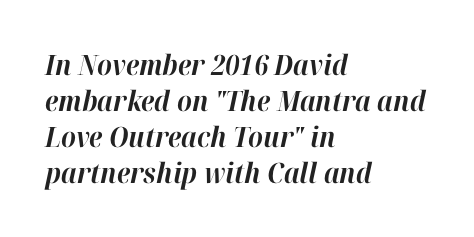
Q: Is the text bold? A: Yes.
Q: Is the text italic (slanted)? A: Yes, it leans right by about 12 degrees.
Q: Is the text underlined? A: No.
Q: How is the paragraph aligned? A: Left-aligned.
Q: Is the spacing between letters normal or unusually wide? A: Normal.
Q: Is the spacing between lines tight, normal or loose? A: Normal.
Q: Width (condensed, normal, or wide)? A: Normal.
Q: Stroke contrast? A: High.
Q: x-height? A: Medium.
Q: Monospaced? A: No.
